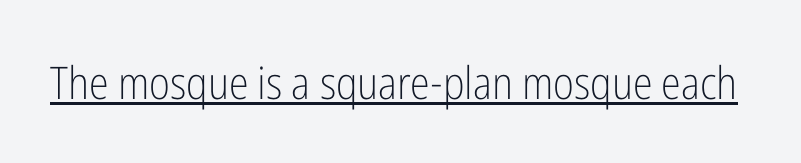
Q: Is the text bold? A: No.
Q: Is the text italic (slanted)? A: No, it is upright.
Q: Is the typeface a serif or a sans-serif typeface? A: Sans-serif.
Q: Is the text underlined? A: Yes.
Q: Is the spacing between letters normal or unusually wide? A: Normal.
Q: Width (condensed, normal, or wide)? A: Condensed.
Q: Stroke contrast? A: Low.
Q: x-height? A: Medium.
Q: Monospaced? A: No.
